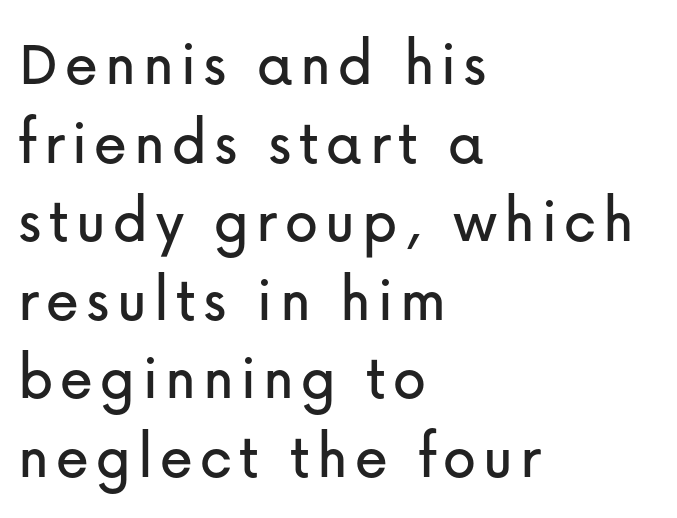
{"serif": "no", "italic": "no", "width": "normal", "stroke_contrast": "low", "x_height": "medium", "monospaced": "no", "underline": "no", "align": "left", "line_spacing_ratio": 1.19, "glyph_px": 66}
